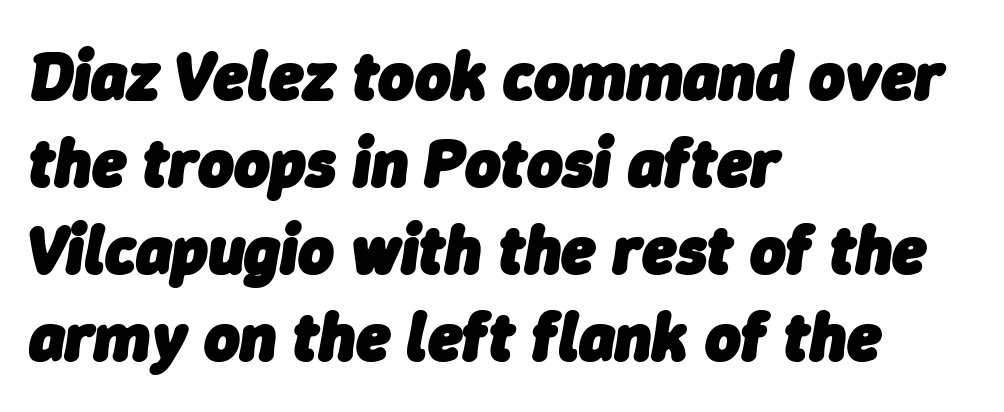
{"italic": "yes", "lean": "right", "slant_degrees": 9, "bold": "yes", "weight": "heavy", "width": "normal", "stroke_contrast": "low", "x_height": "medium", "monospaced": "no", "underline": "no", "align": "left", "line_spacing": "normal", "line_spacing_ratio": 1.28, "letter_spacing": "normal", "letter_spacing_em": 0.0, "glyph_px": 68}
